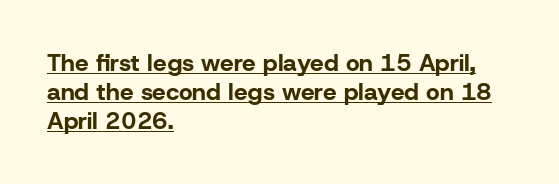
The image shows 24 px bold type, upright; set left-aligned, line spacing 1.21x, normal letter spacing, underlined.
